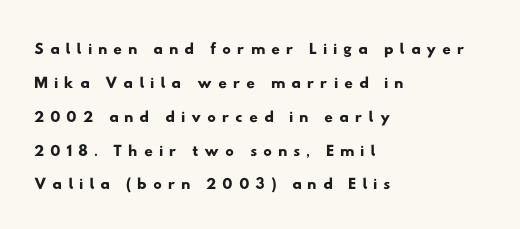
The image shows 24 px text type; set left-aligned, normal line spacing (1.41x), unusually wide letter spacing (+0.24 em), not underlined.
